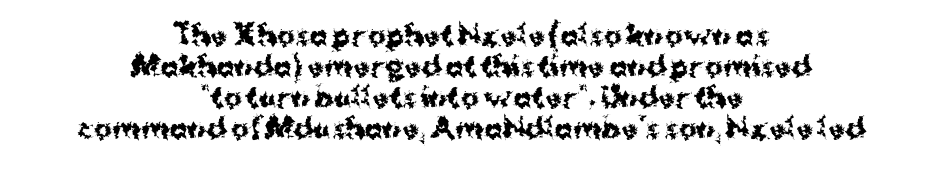
Q: Is the text bold? A: Yes.
Q: Is the text italic (slanted)? A: No, it is upright.
Q: Is the text underlined? A: No.
Q: How is the paragraph aligned? A: Centered.
Q: Is the spacing between letters normal or unusually wide? A: Normal.
Q: Is the spacing between lines tight, normal or loose? A: Tight.
